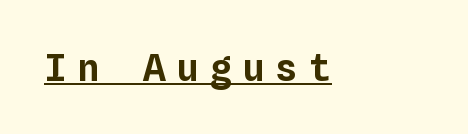
The axis of the letterforms is exactly vertical. Caption: expanded tracking, letters set apart. This sample carries an underscore along the baseline area. The passage shown is typed in a monospace face where columns stay perfectly aligned.
